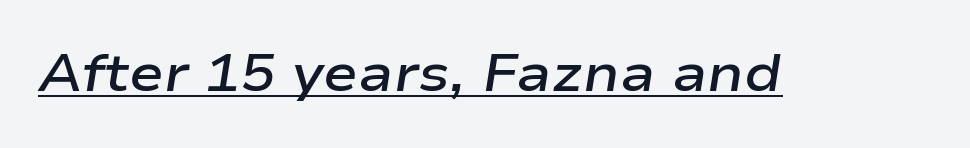
The image shows 52 px semibold, wide type, italic (leaning right); set normal letter spacing, underlined; low stroke contrast and a medium x-height.
